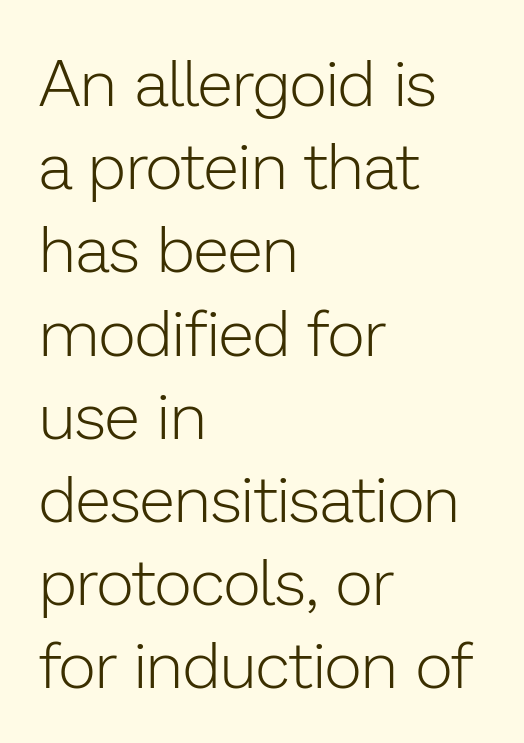
The image shows 65 px light sans-serif type, upright; set left-aligned, normal line spacing (1.28x), normal letter spacing, not underlined; low stroke contrast and a medium x-height.
